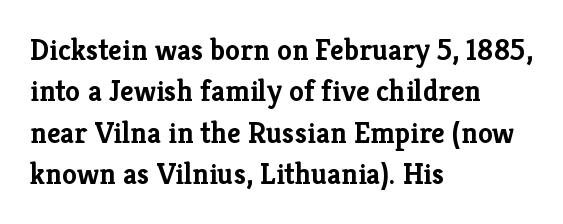
It's the straight-up-and-down kind of type. Descenders are the only things crossing below the line. Notice how descenders clear the ascenders below comfortably — that's standard leading. Does extra space separate the letters? No, they use regular spacing. Horizontal alignment here is leftward, the default for most running prose. This sample has the flowing, uneven cadence of proportional lettering.
